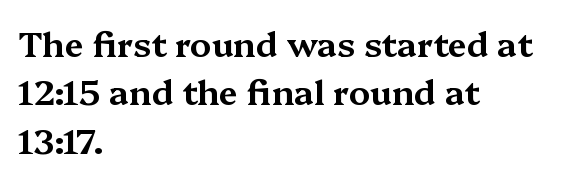
Here the designer chose a conventional face with non-uniform glyph widths. This is the regular roman posture of the typeface. The glyphs are unaccompanied by any horizontal stroke below them. The passage is arranged the way most books set body copy — flush left. Regarding serifs, this sample has them. Each word holds together tightly as a unit, with standard inter-letter gaps.
